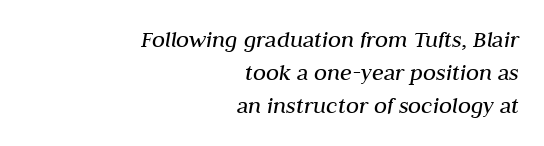
{"italic": "yes", "lean": "right", "slant_degrees": 10, "bold": "no", "underline": "no", "align": "right", "line_spacing": "normal", "line_spacing_ratio": 1.38, "letter_spacing": "normal", "letter_spacing_em": 0.0, "glyph_px": 24}
